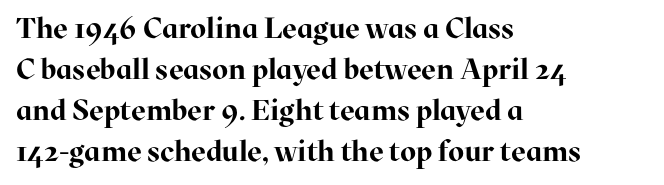
{"serif": "yes", "italic": "no", "bold": "yes", "weight": "bold", "width": "normal", "stroke_contrast": "high", "x_height": "medium", "monospaced": "no", "underline": "no", "align": "left", "line_spacing": "normal", "line_spacing_ratio": 1.41, "letter_spacing": "normal", "letter_spacing_em": 0.0, "glyph_px": 29}
